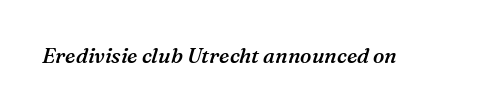
{"italic": "yes", "lean": "right", "slant_degrees": 16, "bold": "semi", "underline": "no", "letter_spacing": "normal", "letter_spacing_em": 0.0, "glyph_px": 21}
